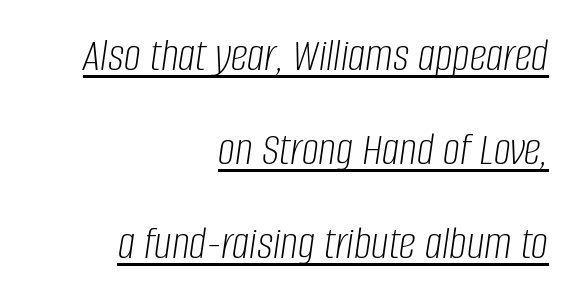
{"italic": "yes", "lean": "right", "slant_degrees": 8, "bold": "no", "weight": "light", "width": "condensed", "stroke_contrast": "low", "x_height": "large", "monospaced": "no", "underline": "yes", "align": "right", "line_spacing": "loose", "line_spacing_ratio": 1.96, "letter_spacing": "normal", "letter_spacing_em": 0.0, "glyph_px": 48}
